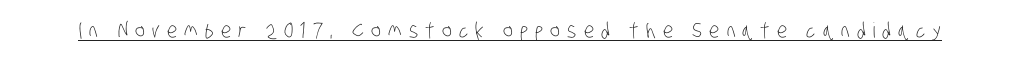
Vertical stems look standard width or narrower in stroke. Loose tracking; the words dissolve into strings of separated letters. Underline: present.
